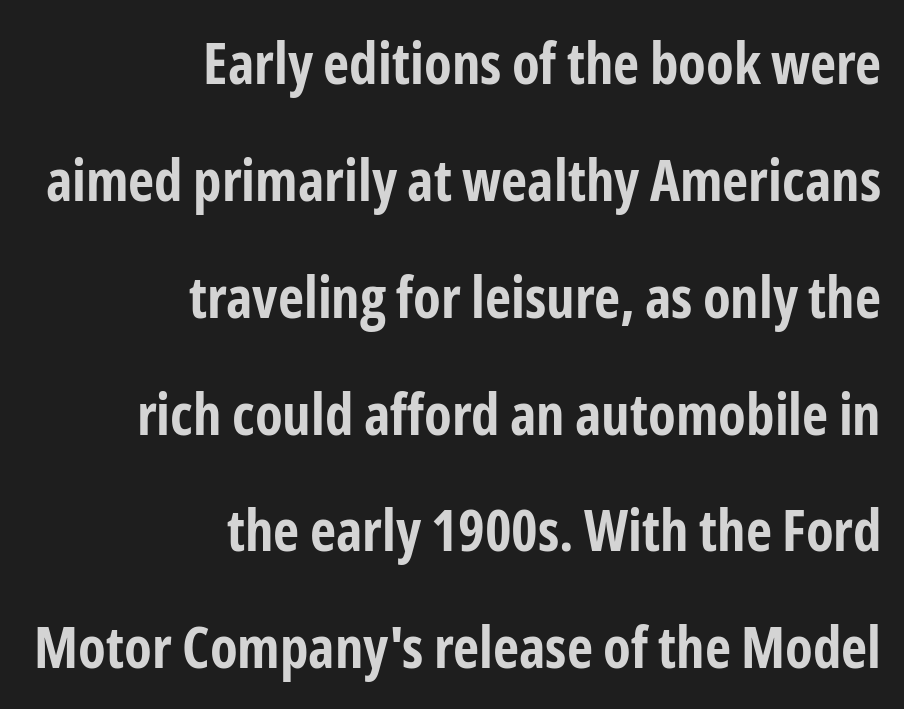
The type is set solid horizontally, with unmodified tracking. The passage shown stacks its lines with a broad gap. Does the weight exceed regular? Yes, all the way to bold. The zone under the glyphs is completely vacant. A typesetter would mark this as roman, not italic.
